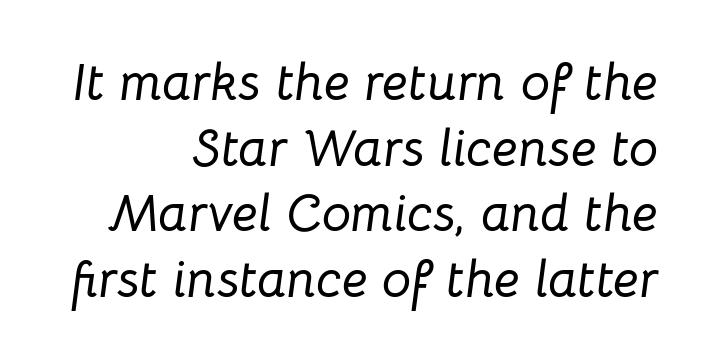
{"italic": "yes", "lean": "right", "slant_degrees": 8, "width": "normal", "stroke_contrast": "low", "x_height": "medium", "monospaced": "no", "underline": "no", "align": "right", "line_spacing": "normal", "line_spacing_ratio": 1.26, "letter_spacing": "normal", "letter_spacing_em": 0.0, "glyph_px": 52}
